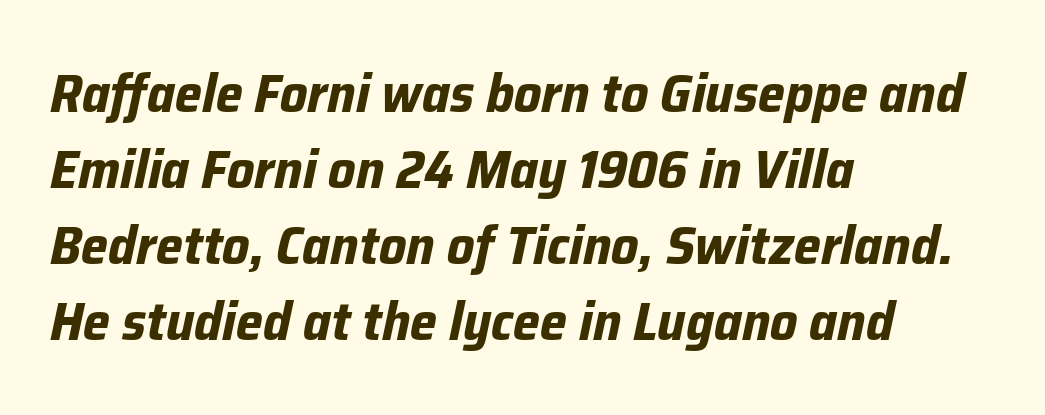
{"italic": "yes", "lean": "right", "slant_degrees": 12, "bold": "yes", "weight": "bold", "width": "normal", "stroke_contrast": "low", "x_height": "medium", "monospaced": "no", "underline": "no", "align": "left", "line_spacing": "normal", "line_spacing_ratio": 1.41, "letter_spacing": "normal", "letter_spacing_em": 0.0, "glyph_px": 54}
